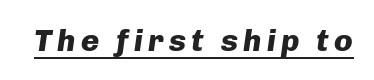
Q: Is the text bold? A: Yes.
Q: Is the text italic (slanted)? A: Yes, it leans right by about 8 degrees.
Q: Is the text underlined? A: Yes.
Q: Width (condensed, normal, or wide)? A: Normal.
Q: Stroke contrast? A: Low.
Q: x-height? A: Medium.
Q: Monospaced? A: No.
